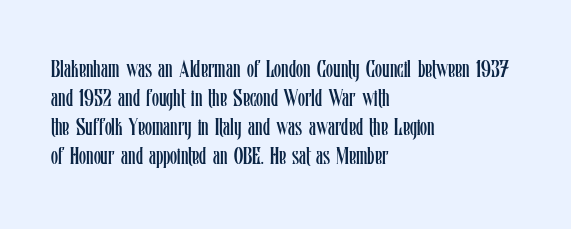
The image shows 23 px text type, upright; set left-aligned, normal line spacing (1.26x), normal letter spacing, not underlined.
